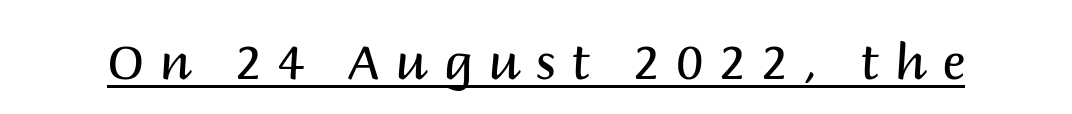
{"serif": "no", "bold": "no", "weight": "regular", "width": "normal", "stroke_contrast": "medium", "x_height": "large", "monospaced": "no", "underline": "yes", "letter_spacing": "wide", "letter_spacing_em": 0.31, "glyph_px": 49}
